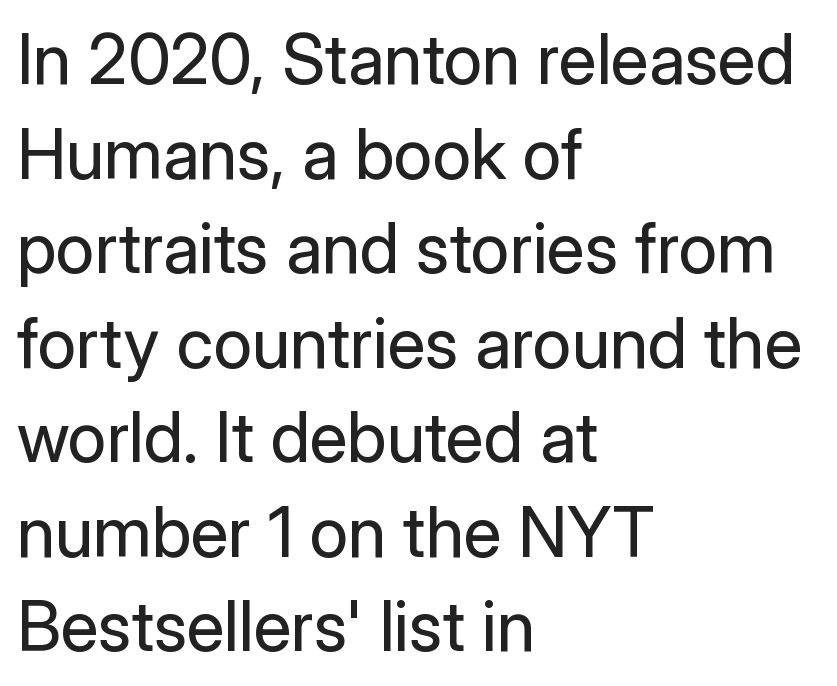
Teacher's note: observe the even left margin — that is flush-left alignment. Think standard paragraph weight, or any step lighter than that. The tracking reads as untouched default to a designer's eye. Classification — sans serif.
